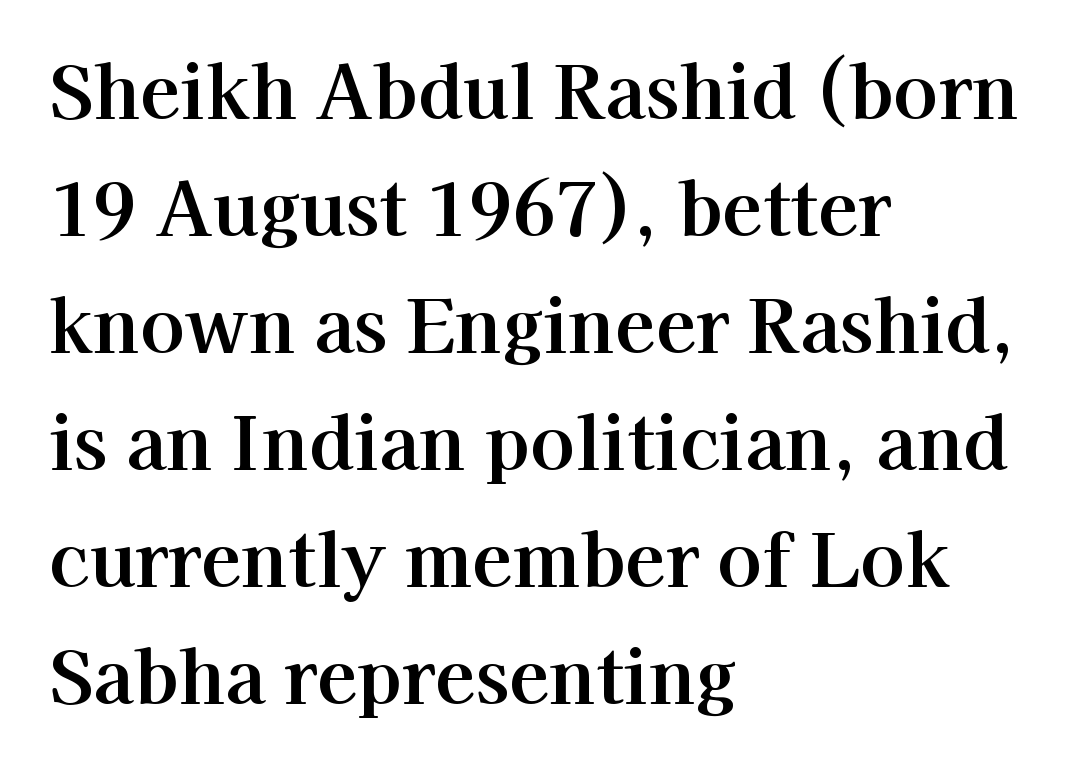
Alignment: flush left. The rendering keeps characters at their native spacing. In terms of posture, this sample is upright. Proportional: the letters do not fall into vertical columns. Evenly set lines give the paragraph a standard silhouette. Letters rest on an invisible, unmarked baseline.
